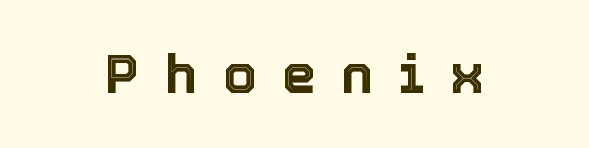
{"italic": "no", "width": "normal", "x_height": "medium", "monospaced": "no", "underline": "no", "letter_spacing": "wide", "letter_spacing_em": 0.47, "glyph_px": 54}
